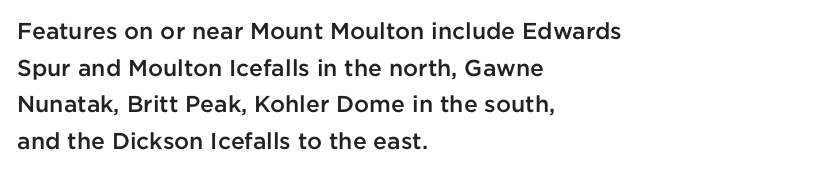
{"italic": "no", "bold": "semi", "underline": "no", "align": "left", "line_spacing": "normal", "line_spacing_ratio": 1.59, "letter_spacing": "normal", "letter_spacing_em": 0.0, "glyph_px": 23}
